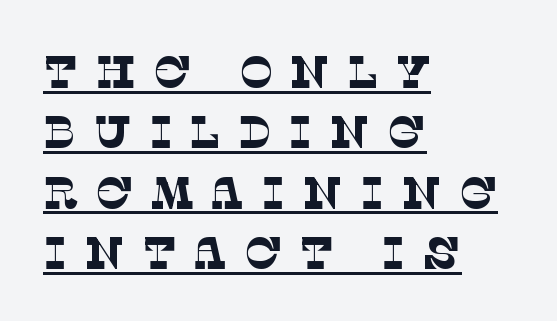
The image shows 45 px thin serif type; set left-aligned, normal line spacing (1.34x), unusually wide letter spacing (+0.37 em), underlined; low stroke contrast and a large x-height.
